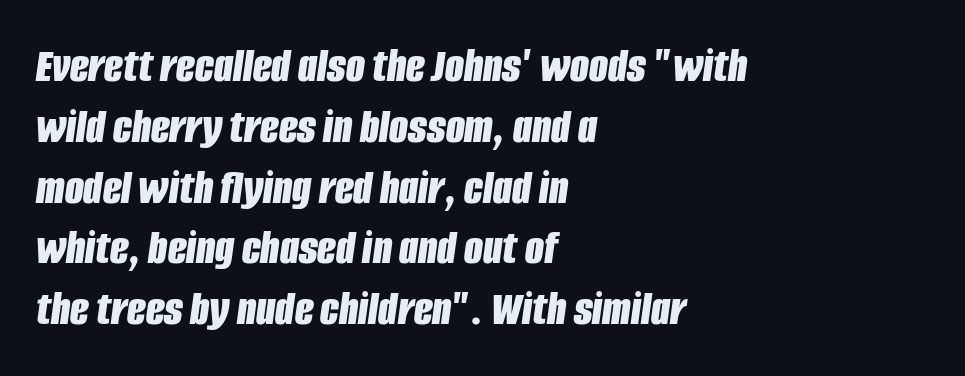
{"italic": "yes", "lean": "right", "slant_degrees": 8, "bold": "yes", "weight": "bold", "width": "condensed", "stroke_contrast": "low", "x_height": "large", "monospaced": "no", "underline": "no", "align": "left", "line_spacing_ratio": 1.24, "letter_spacing": "normal", "letter_spacing_em": 0.0, "glyph_px": 49}
